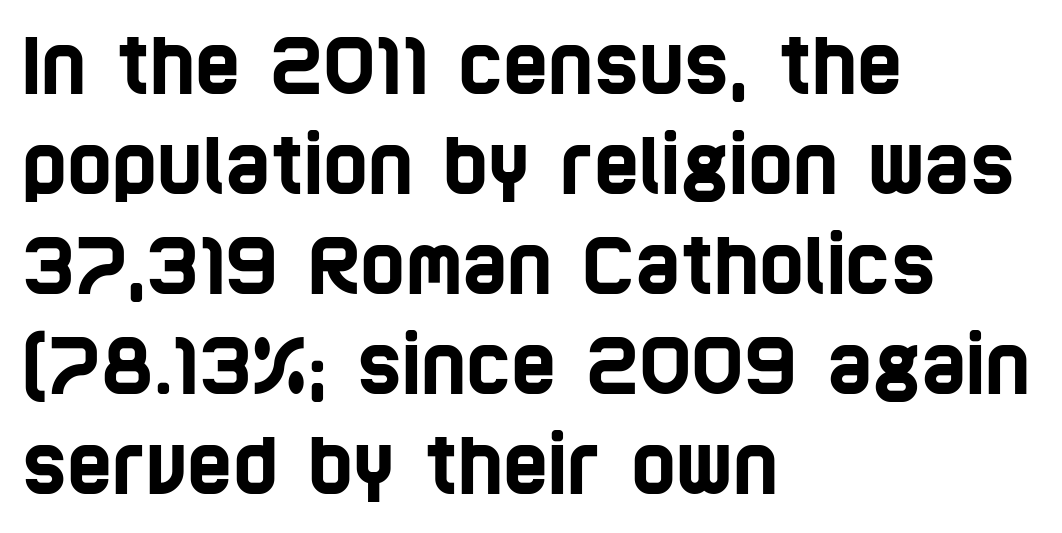
Type style note: lacks serifs. The horizontal fit of the characters is conventional and even. The foot of each line stays bare and open. Do the characters align in a grid? No, the font is proportional. Vertical spacing — default. This rendering uses left alignment, leaving the right contour irregular.
